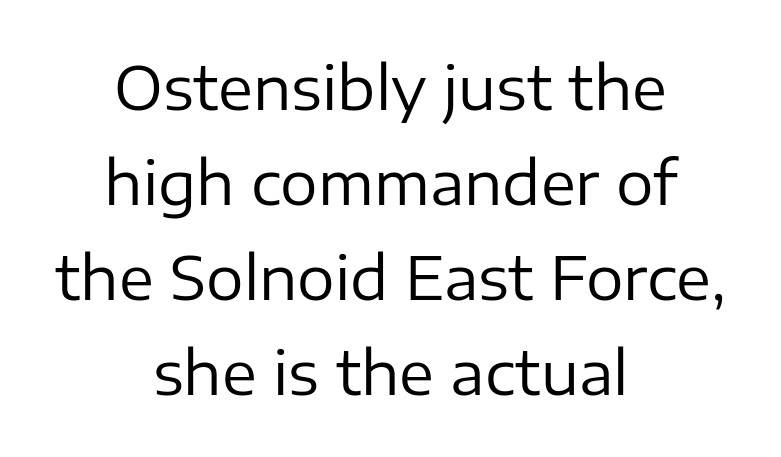
Q: Is the text bold? A: No.
Q: Is the text italic (slanted)? A: No, it is upright.
Q: Is the typeface a serif or a sans-serif typeface? A: Sans-serif.
Q: Is the text underlined? A: No.
Q: How is the paragraph aligned? A: Centered.
Q: Is the spacing between letters normal or unusually wide? A: Normal.
Q: Is the spacing between lines tight, normal or loose? A: Normal.
Q: Width (condensed, normal, or wide)? A: Normal.
Q: Stroke contrast? A: Low.
Q: x-height? A: Medium.
Q: Monospaced? A: No.
